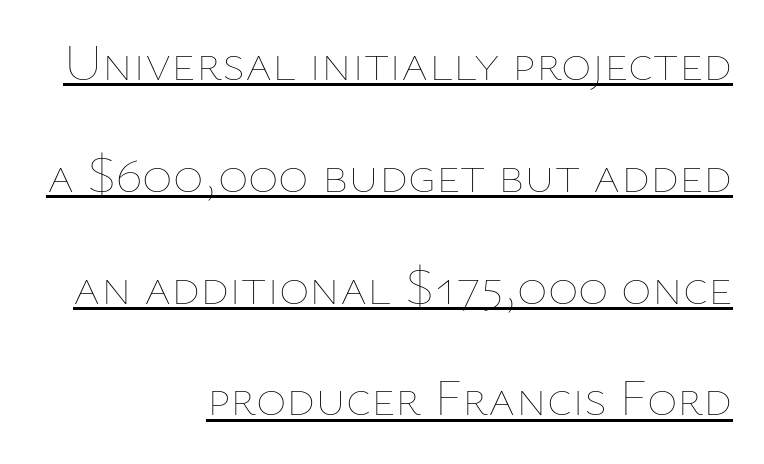
{"italic": "no", "bold": "no", "weight": "thin", "width": "normal", "stroke_contrast": "low", "x_height": "medium", "monospaced": "no", "underline": "yes", "align": "right", "line_spacing": "loose", "line_spacing_ratio": 2.15, "letter_spacing": "normal", "letter_spacing_em": 0.0, "glyph_px": 52}
